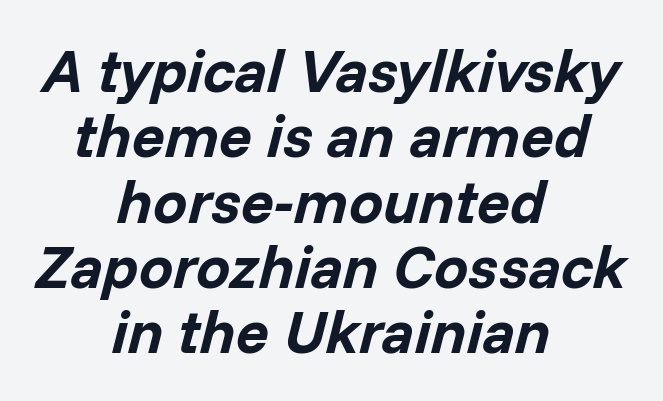
Reading down the block, each line starts at a different indent, mirrored at its end. How would I describe the line gaps? Narrow and economical. You could not count columns in this text — the font is proportionally spaced. Observe the lean: these are italic letterforms.
